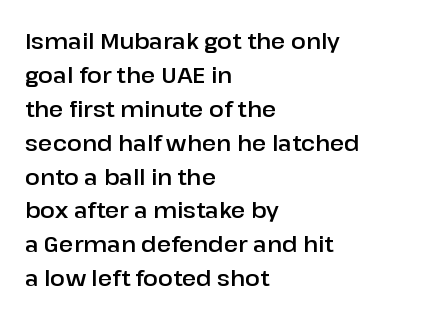
Q: Is the text italic (slanted)? A: No, it is upright.
Q: Is the text underlined? A: No.
Q: How is the paragraph aligned? A: Left-aligned.
Q: Is the spacing between letters normal or unusually wide? A: Normal.
Q: Is the spacing between lines tight, normal or loose? A: Normal.
